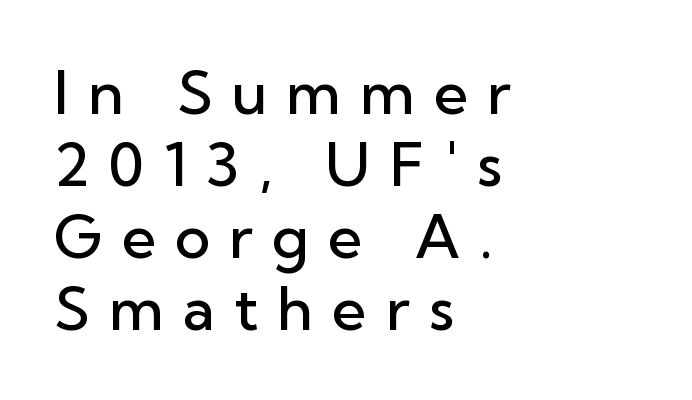
{"serif": "no", "italic": "no", "bold": "semi", "weight": "semibold", "width": "normal", "stroke_contrast": "low", "x_height": "medium", "monospaced": "no", "underline": "no", "align": "left", "line_spacing_ratio": 1.2, "letter_spacing": "wide", "letter_spacing_em": 0.32, "glyph_px": 60}
